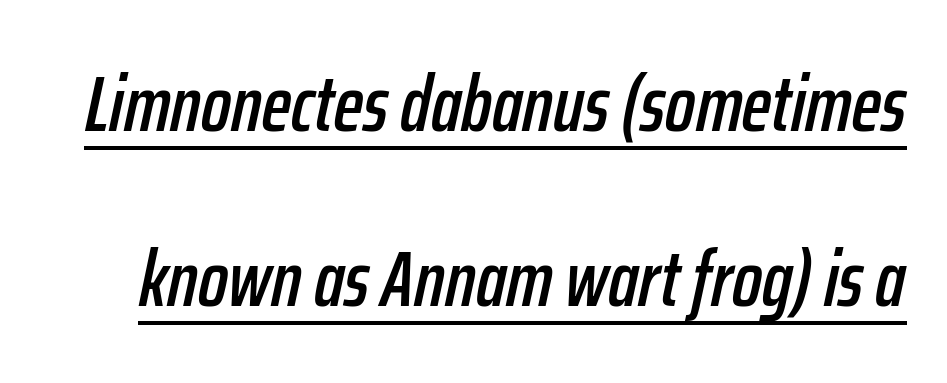
Notice how a bar underscores the lettering throughout. Students, note that the glyphs here touch the page at normal intervals. Yep, that's italic — everything's leaning. You could not count columns in this text — the font is proportionally spaced.
